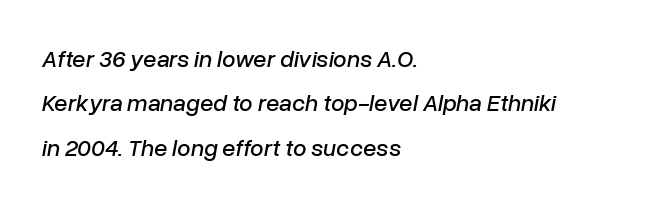
{"italic": "yes", "lean": "right", "slant_degrees": 10, "underline": "no", "align": "left", "line_spacing_ratio": 1.85, "letter_spacing": "normal", "letter_spacing_em": 0.0, "glyph_px": 24}
